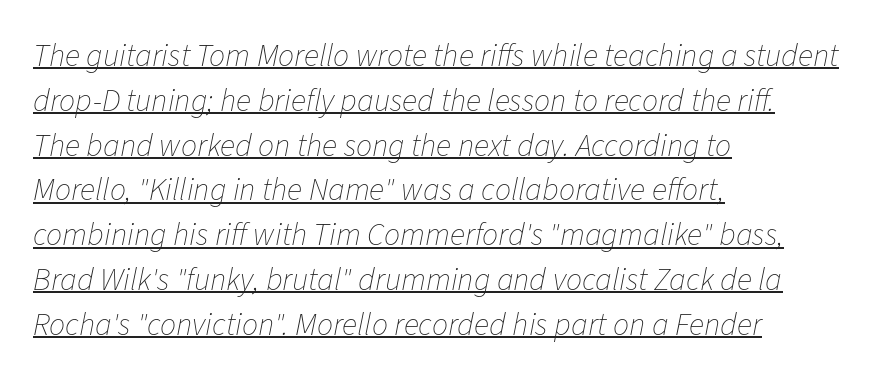
{"italic": "yes", "lean": "right", "slant_degrees": 11, "bold": "no", "weight": "thin", "width": "normal", "stroke_contrast": "low", "x_height": "medium", "monospaced": "no", "underline": "yes", "align": "left", "line_spacing": "normal", "line_spacing_ratio": 1.4, "letter_spacing": "normal", "letter_spacing_em": 0.0, "glyph_px": 32}
